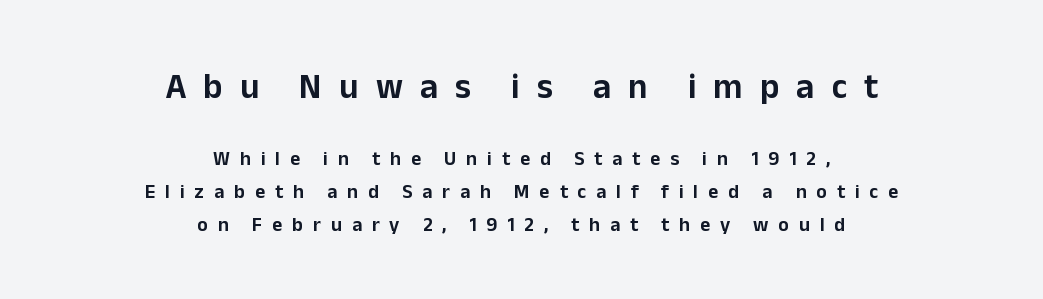
Bare-footed words on every line. The letterforms stand isolated, each surrounded by extra space. If you drew a line through each stem, it would be perfectly vertical. The paragraph has two soft edges and a firm central axis.
